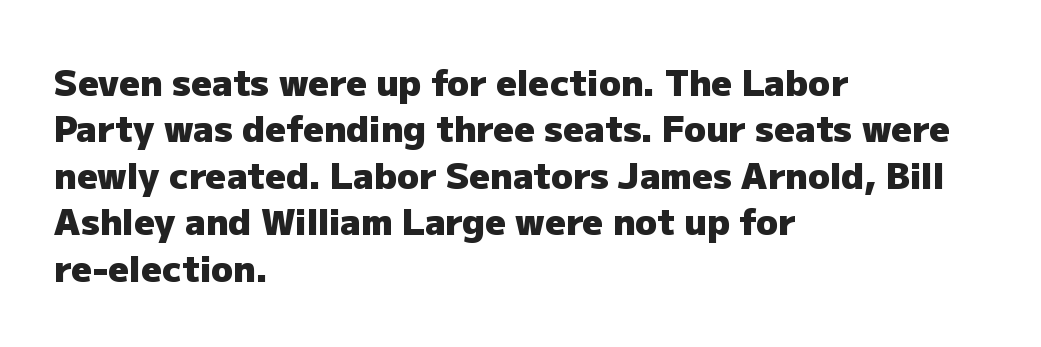
Is this a fixed-width face? No — the glyphs have proportional, varying widths. The passage shown is typeset with a sans-serif family. Descenders hang freely into open space. Normally led — the rows are evenly, conventionally spaced. Quick note: not italic, upright. Glyph-to-glyph distance matches everyday printed text.
